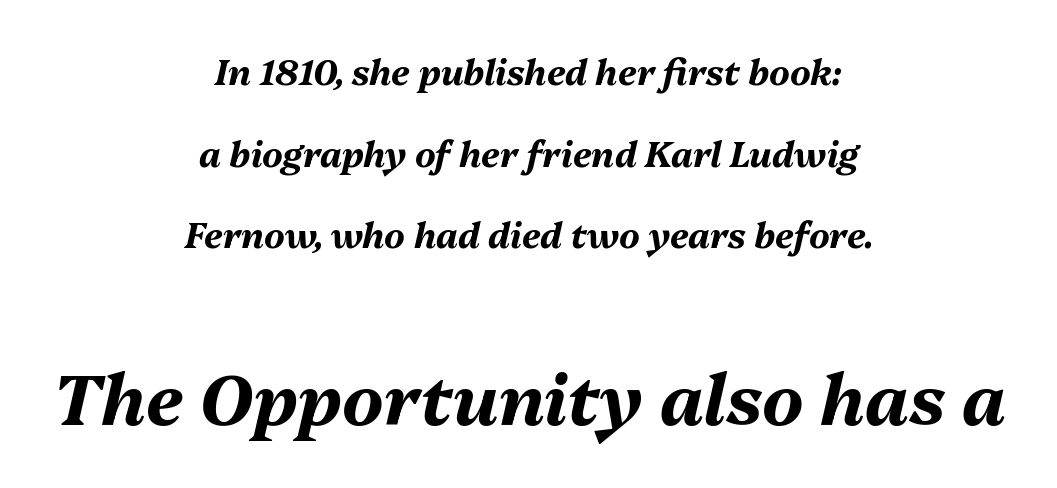
{"italic": "yes", "lean": "right", "slant_degrees": 13, "bold": "yes", "weight": "bold", "width": "normal", "stroke_contrast": "medium", "x_height": "medium", "monospaced": "no", "underline": "no", "align": "center", "line_spacing": "loose", "line_spacing_ratio": 2.33, "letter_spacing": "normal", "letter_spacing_em": 0.0, "larger_block": "second", "size_ratio": 2.0, "glyph_px": 70}
